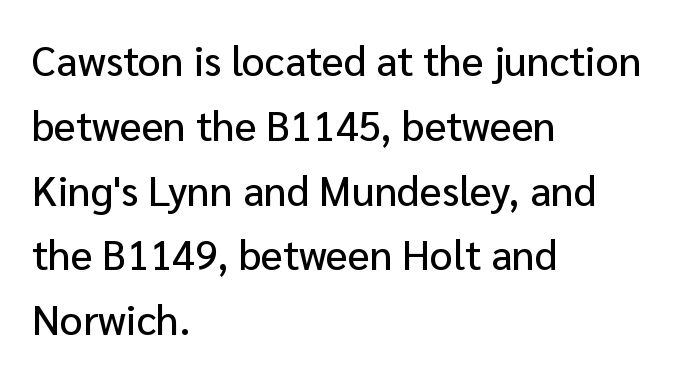
Q: Is the text italic (slanted)? A: No, it is upright.
Q: Is the typeface a serif or a sans-serif typeface? A: Sans-serif.
Q: Is the text underlined? A: No.
Q: How is the paragraph aligned? A: Left-aligned.
Q: Is the spacing between letters normal or unusually wide? A: Normal.
Q: Is the spacing between lines tight, normal or loose? A: Normal.
Q: Width (condensed, normal, or wide)? A: Normal.
Q: Stroke contrast? A: Low.
Q: x-height? A: Medium.
Q: Monospaced? A: No.
